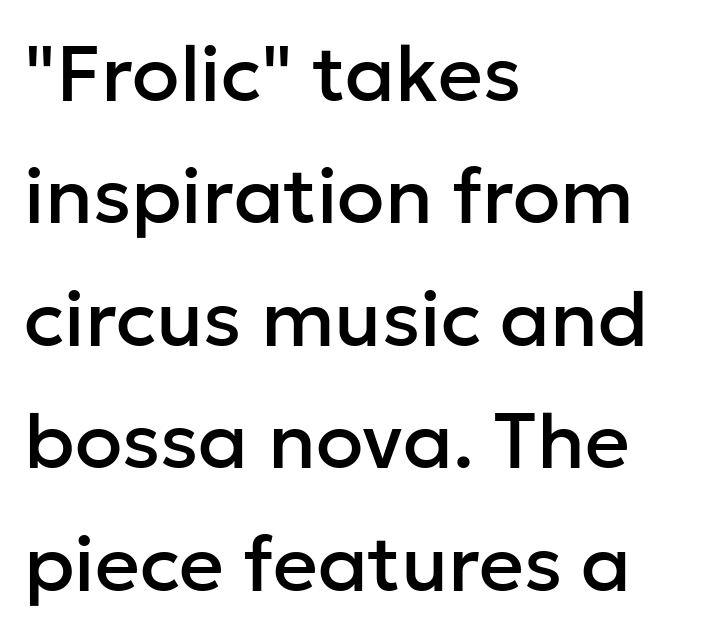
Q: Is the text italic (slanted)? A: No, it is upright.
Q: Is the typeface a serif or a sans-serif typeface? A: Sans-serif.
Q: Is the text underlined? A: No.
Q: How is the paragraph aligned? A: Left-aligned.
Q: Is the spacing between letters normal or unusually wide? A: Normal.
Q: Is the spacing between lines tight, normal or loose? A: Normal.
Q: Width (condensed, normal, or wide)? A: Normal.
Q: Stroke contrast? A: Low.
Q: x-height? A: Medium.
Q: Monospaced? A: No.
